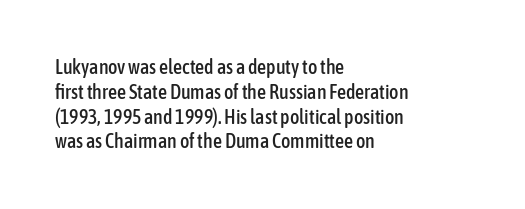
Q: Is the text italic (slanted)? A: No, it is upright.
Q: Is the text underlined? A: No.
Q: How is the paragraph aligned? A: Left-aligned.
Q: Is the spacing between letters normal or unusually wide? A: Normal.
